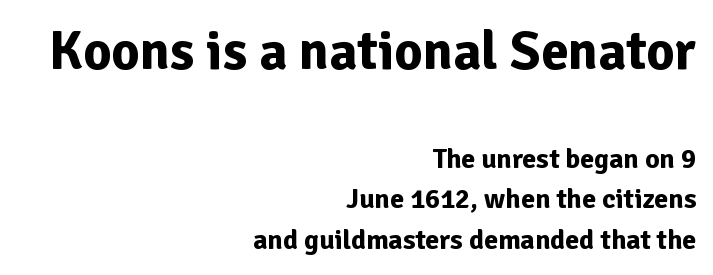
Q: Is the text bold? A: Yes.
Q: Is the text italic (slanted)? A: No, it is upright.
Q: Is the typeface a serif or a sans-serif typeface? A: Sans-serif.
Q: Is the text underlined? A: No.
Q: How is the paragraph aligned? A: Right-aligned.
Q: Is the spacing between letters normal or unusually wide? A: Normal.
Q: Is the spacing between lines tight, normal or loose? A: Normal.
Q: Which block of text is set in a larger size, the first (top) or the second (bottom)? A: The first (top) one.
Q: Width (condensed, normal, or wide)? A: Normal.
Q: Stroke contrast? A: Low.
Q: x-height? A: Medium.
Q: Monospaced? A: No.
